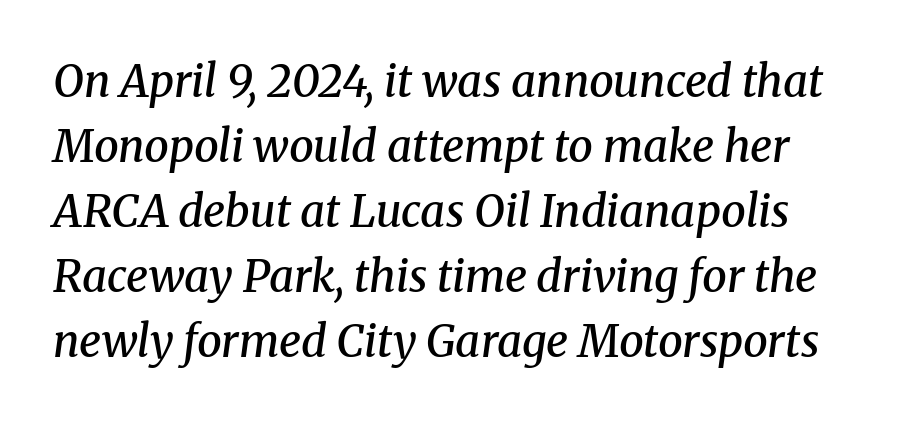
{"serif": "yes", "italic": "yes", "lean": "right", "slant_degrees": 8, "bold": "semi", "weight": "semibold", "width": "normal", "stroke_contrast": "medium", "x_height": "medium", "monospaced": "no", "underline": "no", "line_spacing": "normal", "line_spacing_ratio": 1.48, "letter_spacing": "normal", "letter_spacing_em": 0.0, "glyph_px": 44}
